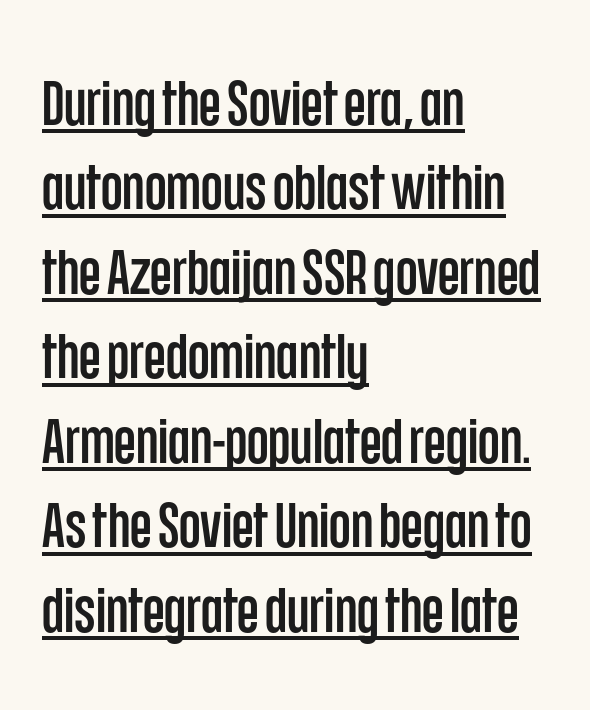
You could not count columns in this text — the font is proportionally spaced. Nope, no serifs anywhere on these letters. This sample uses an upright cut, with every glyph sitting square on the baseline. The letters sit at their default tracking, neither squeezed nor spread. The lines are quadded left.
